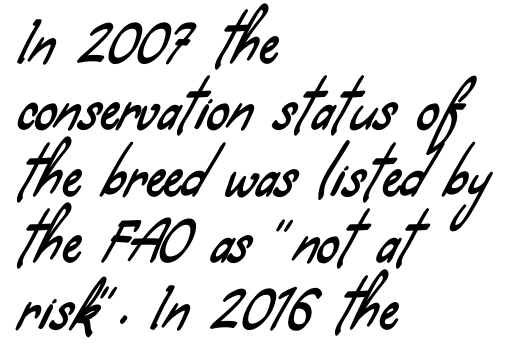
{"serif": "no", "width": "condensed", "stroke_contrast": "low", "x_height": "small", "monospaced": "no", "underline": "no", "align": "left", "line_spacing_ratio": 1.23, "letter_spacing": "normal", "letter_spacing_em": 0.0, "glyph_px": 54}
